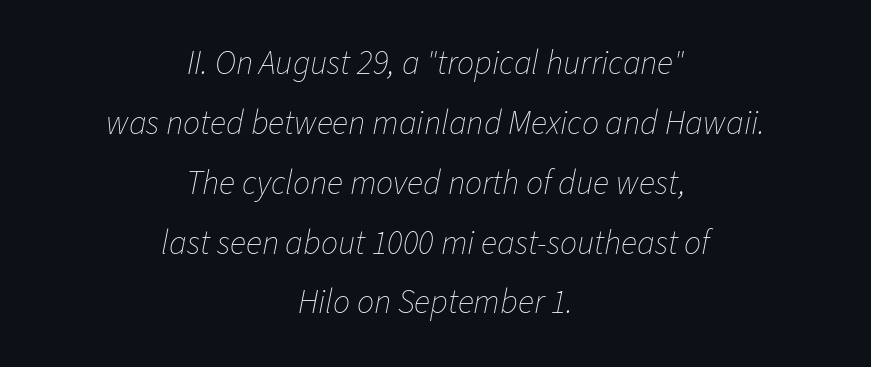
{"italic": "yes", "lean": "right", "slant_degrees": 11, "bold": "no", "weight": "thin", "width": "normal", "stroke_contrast": "low", "x_height": "medium", "monospaced": "no", "underline": "no", "align": "center", "line_spacing_ratio": 1.76, "letter_spacing": "normal", "letter_spacing_em": 0.0, "glyph_px": 34}
